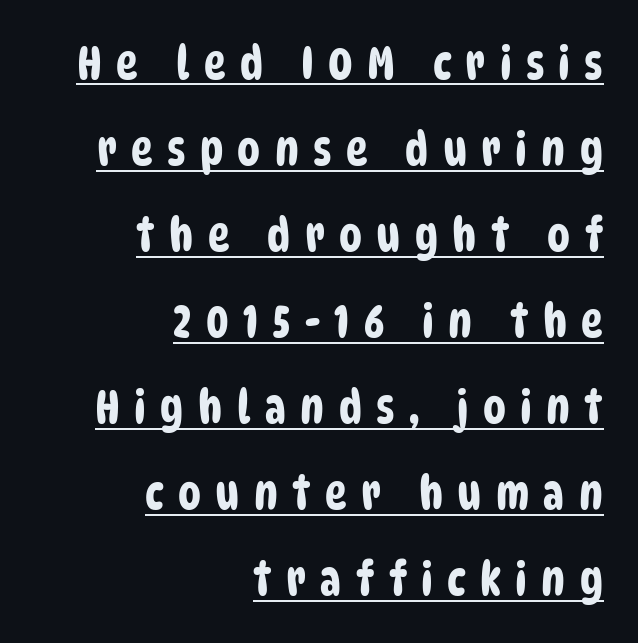
Q: Is the typeface a serif or a sans-serif typeface? A: Sans-serif.
Q: Is the text underlined? A: Yes.
Q: How is the paragraph aligned? A: Right-aligned.
Q: Is the spacing between letters normal or unusually wide? A: Unusually wide.
Q: Width (condensed, normal, or wide)? A: Condensed.
Q: Stroke contrast? A: Low.
Q: x-height? A: Large.
Q: Monospaced? A: No.
